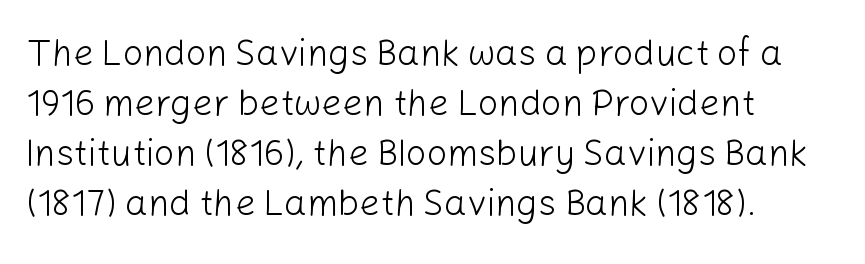
Q: Is the text bold? A: No.
Q: Is the text italic (slanted)? A: No, it is upright.
Q: Is the typeface a serif or a sans-serif typeface? A: Sans-serif.
Q: Is the text underlined? A: No.
Q: How is the paragraph aligned? A: Left-aligned.
Q: Is the spacing between letters normal or unusually wide? A: Normal.
Q: Is the spacing between lines tight, normal or loose? A: Normal.
Q: Width (condensed, normal, or wide)? A: Normal.
Q: Stroke contrast? A: Low.
Q: x-height? A: Medium.
Q: Monospaced? A: No.
